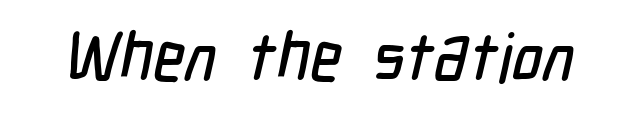
{"serif": "no", "width": "condensed", "stroke_contrast": "low", "x_height": "medium", "monospaced": "no", "underline": "no", "letter_spacing": "normal", "letter_spacing_em": 0.0, "glyph_px": 67}
